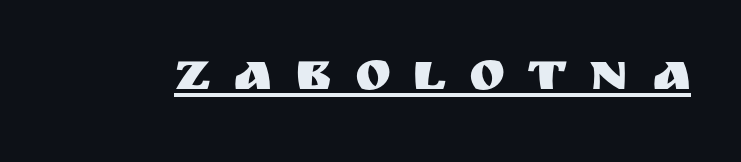
{"serif": "no", "italic": "no", "width": "normal", "stroke_contrast": "medium", "x_height": "large", "monospaced": "no", "underline": "yes", "letter_spacing": "wide", "letter_spacing_em": 0.41, "glyph_px": 55}
